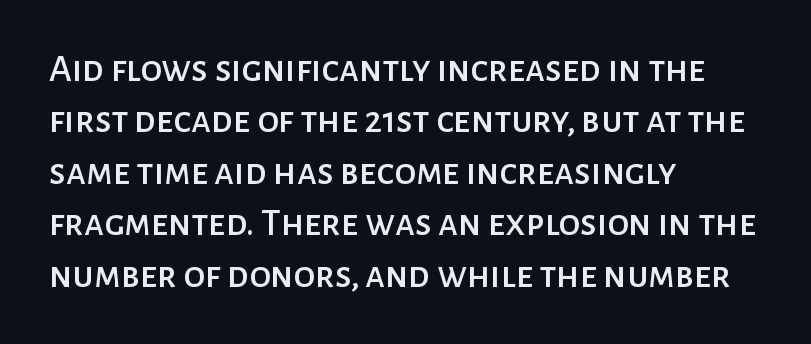
Classification — sans serif. Tracking here is standard; glyphs follow each other at the usual distance. The ragged edge is on the right, which tells us the setting is flush left. Check the space under the baseline: it is left empty.
